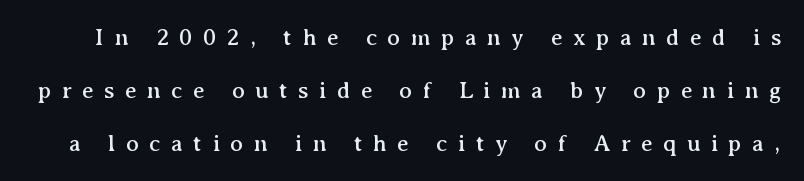
Nope, not italic — everything's standing straight. The strip under each line holds only bare page. The letters are spread apart with noticeably loose tracking. Does the leading feel generous? Absolutely, it's lavish.
